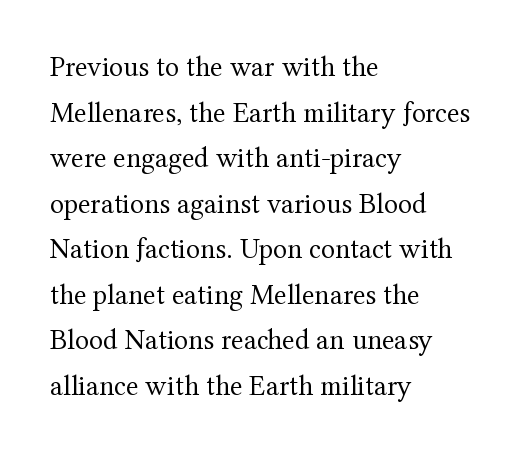
Each row of text sits above clean, open space. These lines keep a tight, regular rhythm from letter to letter. Posture: straight, roman, zero tilt. If you drew a ruler down the left edge, every line would touch it. How would I describe the line gaps? Plain and ordinary. No extra ink here — the face is not bold.
